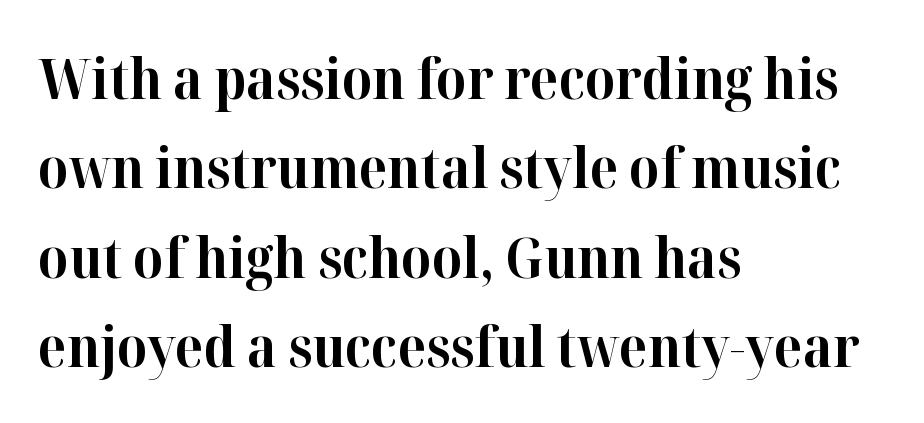
The image shows 57 px bold serif type, upright; set left-aligned, normal line spacing (1.57x), normal letter spacing, not underlined; high stroke contrast and a medium x-height.
